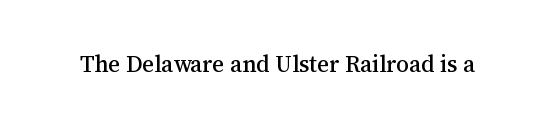
Q: Is the text italic (slanted)? A: No, it is upright.
Q: Is the text underlined? A: No.
Q: Is the spacing between letters normal or unusually wide? A: Normal.
